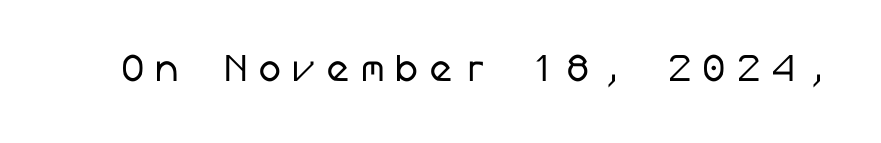
Q: Is the text bold? A: No.
Q: Is the typeface a serif or a sans-serif typeface? A: Sans-serif.
Q: Is the text underlined? A: No.
Q: Is the spacing between letters normal or unusually wide? A: Unusually wide.
Q: Width (condensed, normal, or wide)? A: Normal.
Q: Stroke contrast? A: Low.
Q: x-height? A: Medium.
